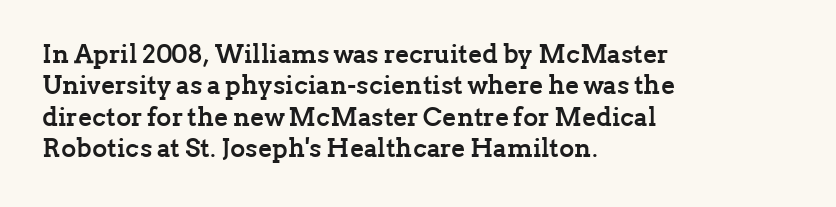
{"italic": "no", "bold": "yes", "underline": "no", "align": "left", "line_spacing_ratio": 1.21, "letter_spacing": "normal", "letter_spacing_em": 0.0, "glyph_px": 26}
